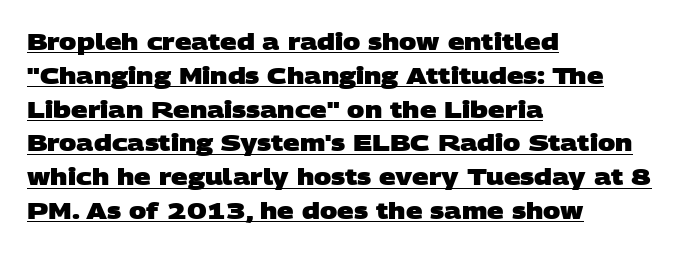
What weight is shown? A full bold with thick strokes. Each word holds together tightly as a unit, with standard inter-letter gaps. Teacher's note: observe the even left margin — that is flush-left alignment. What decoration does the sample have? An underline. Successive baselines arrive at the customary interval.
